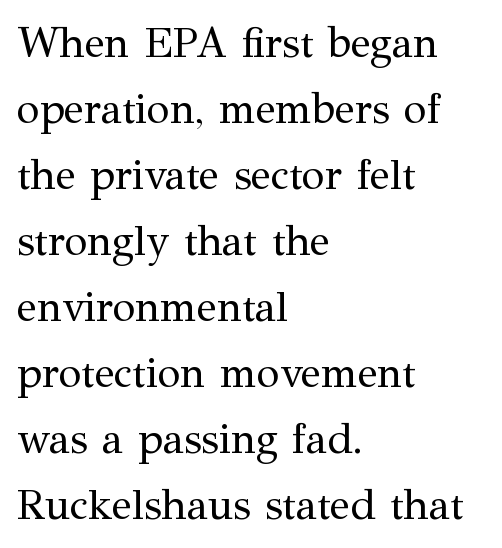
The image shows 42 px regular-weight serif type, upright; set left-aligned, normal line spacing (1.57x), normal letter spacing, not underlined; medium stroke contrast and a medium x-height.
